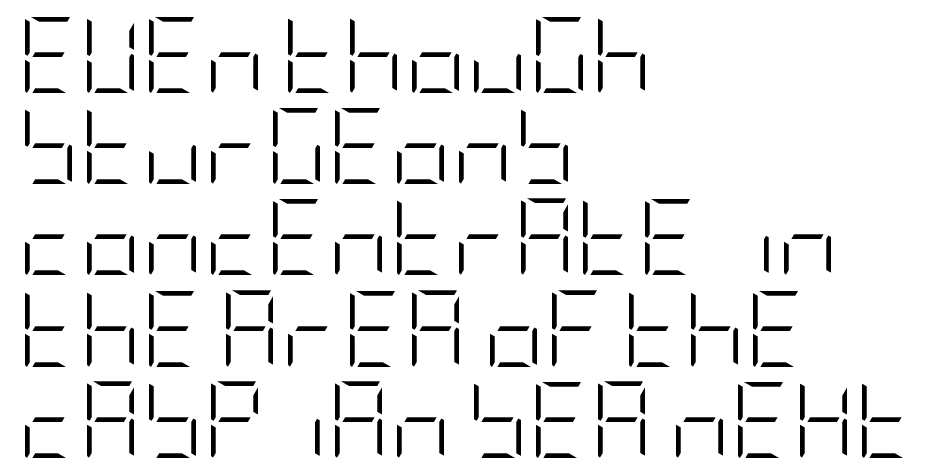
Type without underlining. Ink coverage per letter is moderate at most. Visually the block forms a straight wall on the left and a jagged coastline on the right. The line texture is even and compact thanks to regular tracking. Classification — sans serif. Characters remain perfectly vertical along every line.
